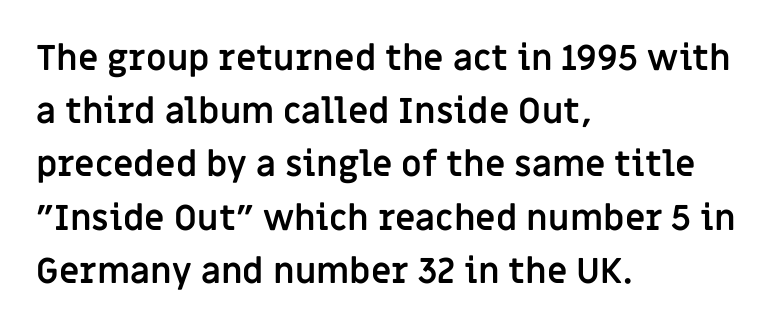
The image shows 35 px semibold sans-serif type, upright; set left-aligned, normal line spacing (1.52x), normal letter spacing, not underlined; low stroke contrast and a large x-height.
